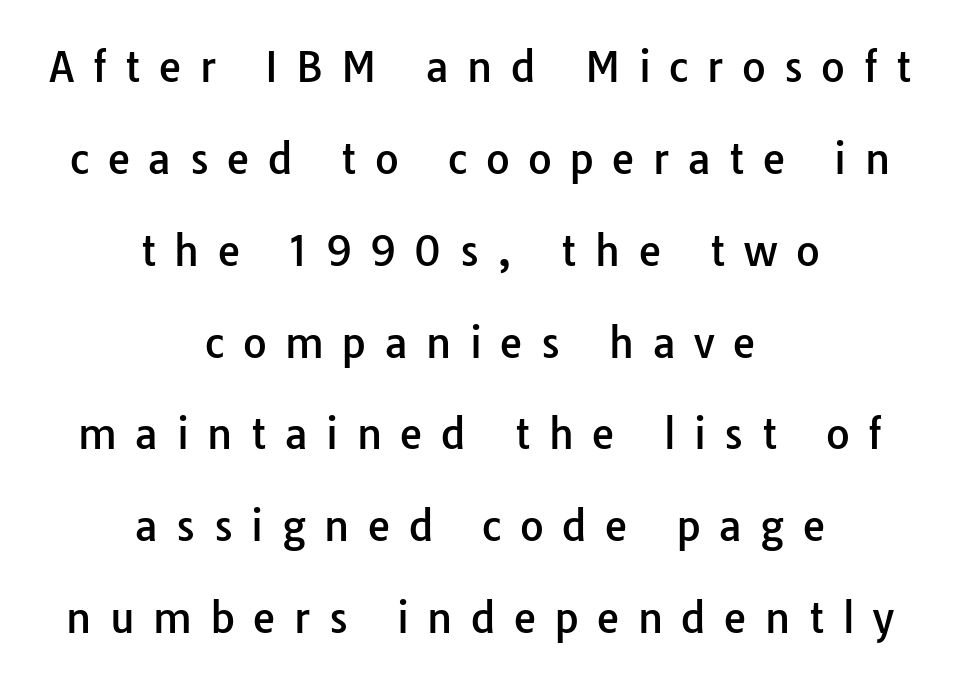
{"serif": "no", "italic": "no", "width": "normal", "stroke_contrast": "low", "x_height": "medium", "monospaced": "no", "underline": "no", "align": "center", "line_spacing": "loose", "line_spacing_ratio": 2.24, "letter_spacing": "wide", "letter_spacing_em": 0.45, "glyph_px": 41}
